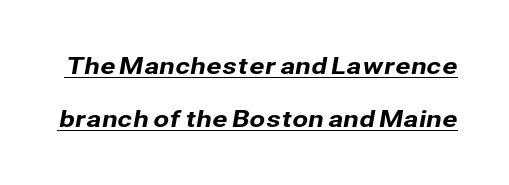
{"underline": "yes", "line_spacing": "loose", "line_spacing_ratio": 2.3, "letter_spacing": "normal", "letter_spacing_em": 0.0, "glyph_px": 23}
